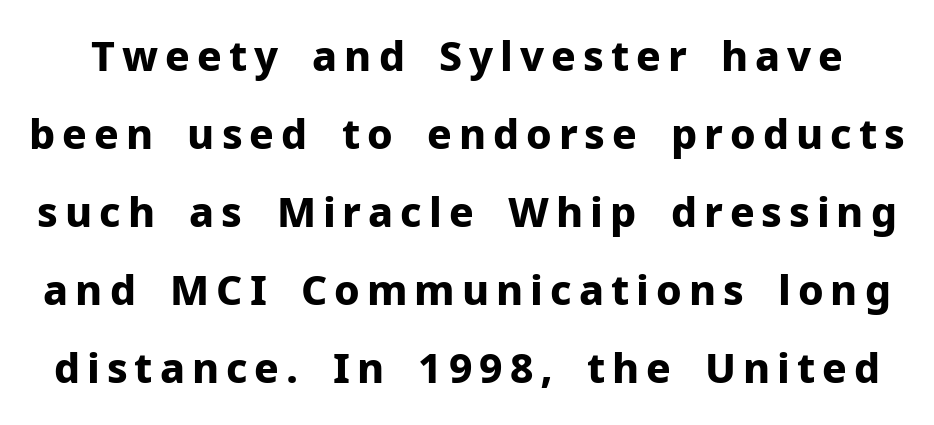
{"serif": "no", "italic": "no", "bold": "yes", "weight": "bold", "width": "normal", "stroke_contrast": "low", "x_height": "medium", "monospaced": "no", "underline": "no", "line_spacing": "loose", "line_spacing_ratio": 1.9, "glyph_px": 41}
